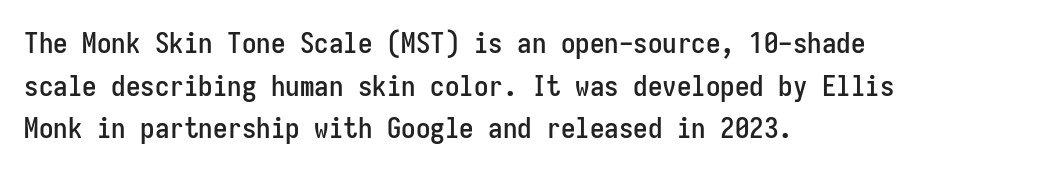
Q: Is the text italic (slanted)? A: No, it is upright.
Q: Is the typeface a serif or a sans-serif typeface? A: Sans-serif.
Q: Is the text underlined? A: No.
Q: How is the paragraph aligned? A: Left-aligned.
Q: Is the spacing between letters normal or unusually wide? A: Normal.
Q: Is the spacing between lines tight, normal or loose? A: Normal.
Q: Width (condensed, normal, or wide)? A: Condensed.
Q: Stroke contrast? A: Low.
Q: x-height? A: Medium.
Q: Monospaced? A: Yes.
